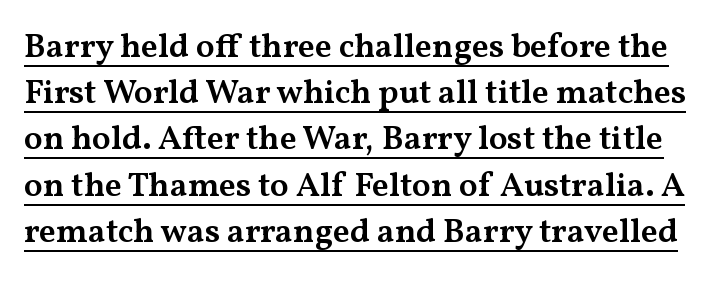
The image shows 34 px semibold, wide serif type, upright; set normal line spacing (1.36x), normal letter spacing, underlined; medium stroke contrast and a medium x-height.
